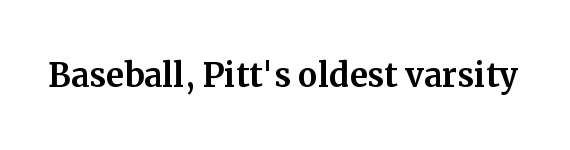
Q: Is the text italic (slanted)? A: No, it is upright.
Q: Is the typeface a serif or a sans-serif typeface? A: Serif.
Q: Is the text underlined? A: No.
Q: Is the spacing between letters normal or unusually wide? A: Normal.
Q: Width (condensed, normal, or wide)? A: Normal.
Q: Stroke contrast? A: Medium.
Q: x-height? A: Medium.
Q: Monospaced? A: No.
